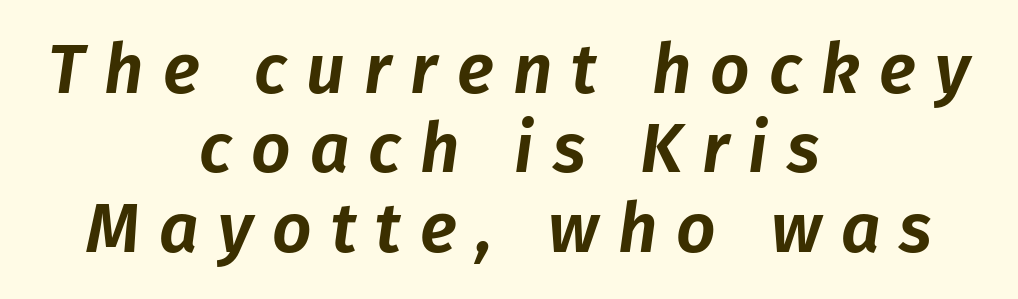
Q: Is the text italic (slanted)? A: Yes, it leans right by about 8 degrees.
Q: Is the text underlined? A: No.
Q: How is the paragraph aligned? A: Centered.
Q: Is the spacing between letters normal or unusually wide? A: Unusually wide.
Q: Is the spacing between lines tight, normal or loose? A: Tight.
Q: Width (condensed, normal, or wide)? A: Normal.
Q: Stroke contrast? A: Low.
Q: x-height? A: Medium.
Q: Monospaced? A: No.
